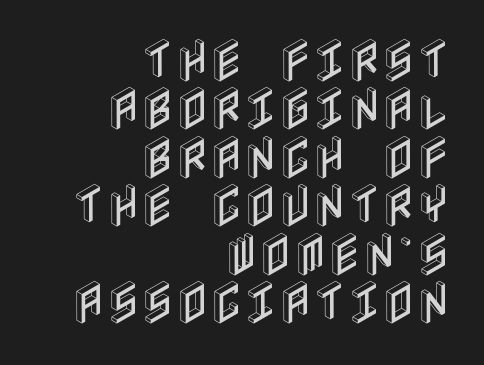
Q: Is the text italic (slanted)? A: No, it is upright.
Q: Is the text underlined? A: No.
Q: How is the paragraph aligned? A: Right-aligned.
Q: Is the spacing between letters normal or unusually wide? A: Normal.
Q: Is the spacing between lines tight, normal or loose? A: Tight.
Q: Width (condensed, normal, or wide)? A: Condensed.
Q: x-height? A: Large.
